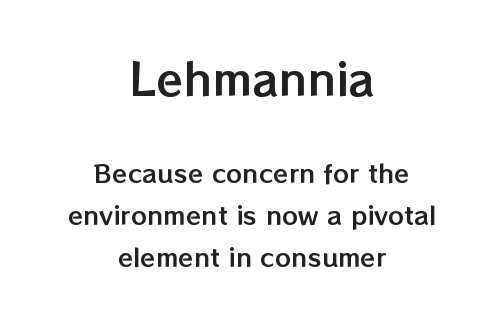
Q: Is the text italic (slanted)? A: No, it is upright.
Q: Is the text underlined? A: No.
Q: How is the paragraph aligned? A: Centered.
Q: Is the spacing between letters normal or unusually wide? A: Normal.
Q: Is the spacing between lines tight, normal or loose? A: Normal.
Q: Which block of text is set in a larger size, the first (top) or the second (bottom)? A: The first (top) one.
Q: Width (condensed, normal, or wide)? A: Normal.
Q: Stroke contrast? A: Low.
Q: x-height? A: Medium.
Q: Monospaced? A: No.
